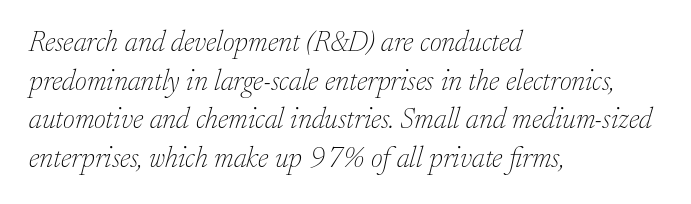
The image shows 29 px thin serif type, italic (leaning right); set left-aligned, normal line spacing (1.33x), normal letter spacing, not underlined; low stroke contrast and a small x-height.
